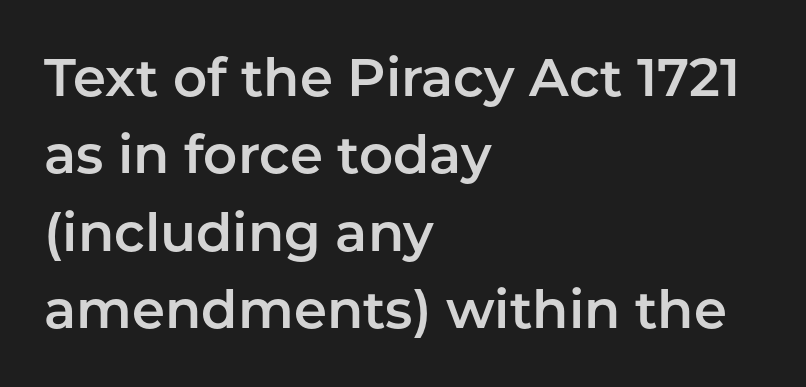
Is the block centered? No — it sits flush against the left margin. Leading: standard. Underline: absent. The letters stand upright; this is a roman face.
